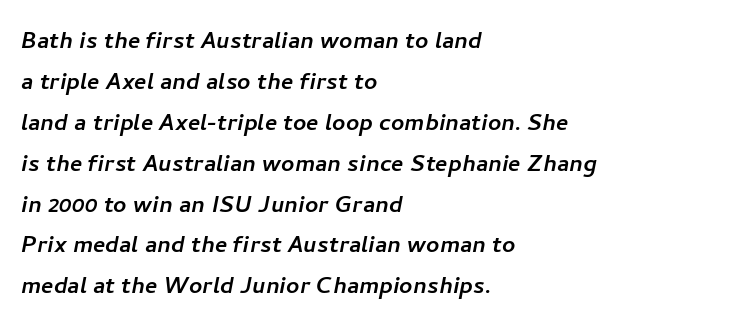
{"serif": "no", "width": "normal", "stroke_contrast": "low", "x_height": "medium", "monospaced": "no", "underline": "no", "align": "left", "line_spacing": "normal", "line_spacing_ratio": 1.41, "letter_spacing": "normal", "letter_spacing_em": 0.0, "glyph_px": 29}
